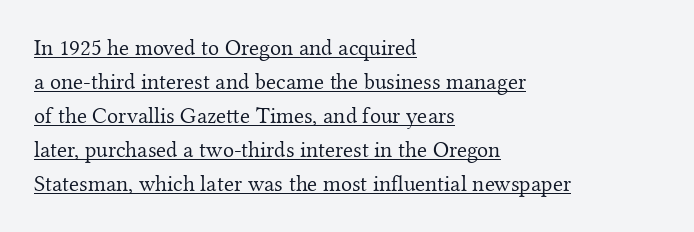
Q: Is the text bold? A: No.
Q: Is the text italic (slanted)? A: No, it is upright.
Q: Is the text underlined? A: Yes.
Q: How is the paragraph aligned? A: Left-aligned.
Q: Is the spacing between letters normal or unusually wide? A: Normal.
Q: Is the spacing between lines tight, normal or loose? A: Normal.
